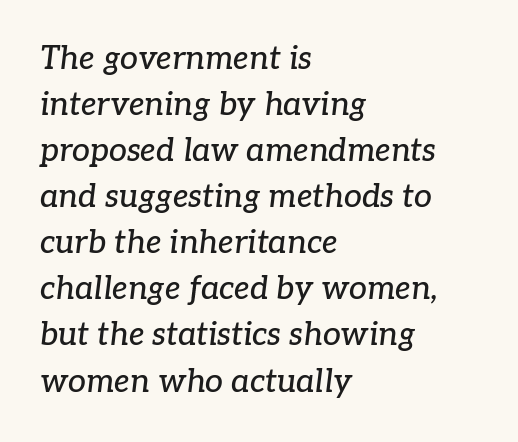
{"serif": "yes", "italic": "yes", "lean": "right", "slant_degrees": 7, "width": "normal", "stroke_contrast": "low", "x_height": "medium", "monospaced": "no", "underline": "no", "align": "left", "line_spacing": "normal", "line_spacing_ratio": 1.44, "letter_spacing": "normal", "letter_spacing_em": 0.0, "glyph_px": 32}
